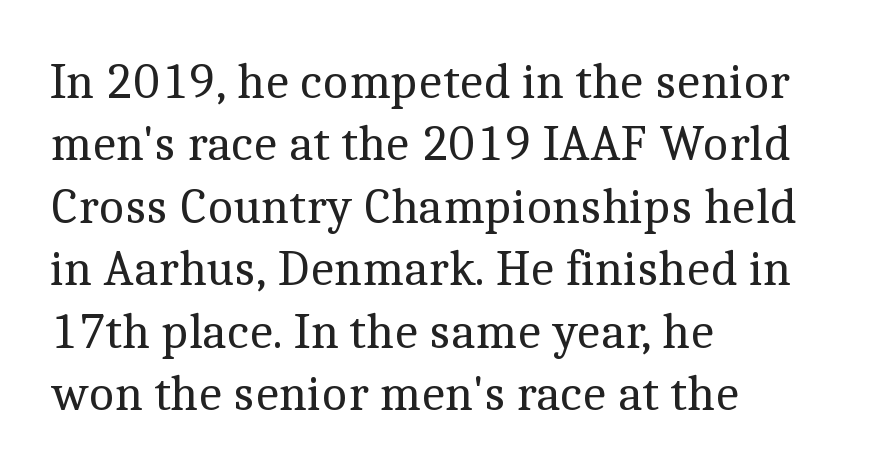
Q: Is the text bold? A: No.
Q: Is the text italic (slanted)? A: No, it is upright.
Q: Is the typeface a serif or a sans-serif typeface? A: Serif.
Q: Is the text underlined? A: No.
Q: How is the paragraph aligned? A: Left-aligned.
Q: Is the spacing between letters normal or unusually wide? A: Normal.
Q: Is the spacing between lines tight, normal or loose? A: Normal.
Q: Width (condensed, normal, or wide)? A: Normal.
Q: x-height? A: Medium.
Q: Monospaced? A: No.
